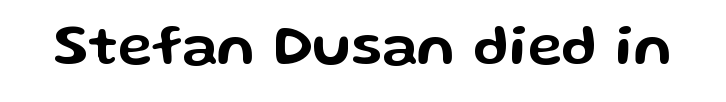
The image shows 58 px wide sans-serif type, upright; set normal letter spacing, not underlined; low stroke contrast and a medium x-height.
